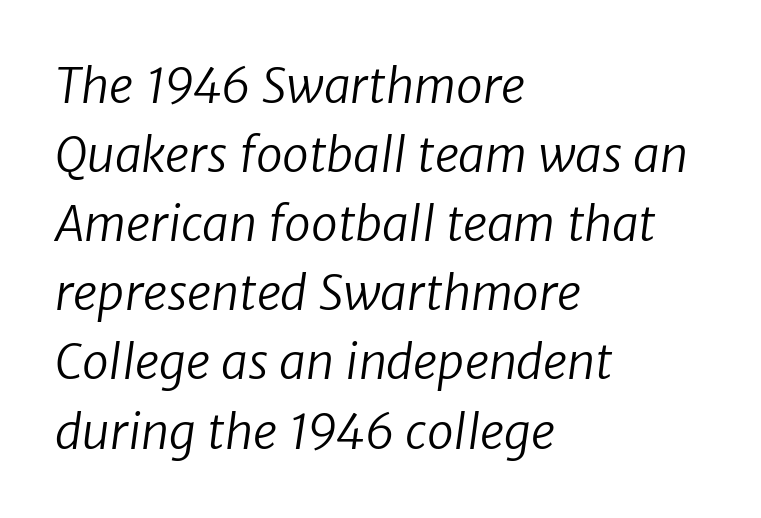
What stands out about the letter spacing? Nothing — it is the standard amount. Is the stroke heavy? The answer is a plain regular-or-lighter. Layout note: lines flush left. Underline: absent. Looks like regular typesetting: each glyph gets only the width it needs. Honestly, the row spacing looks completely unremarkable.
